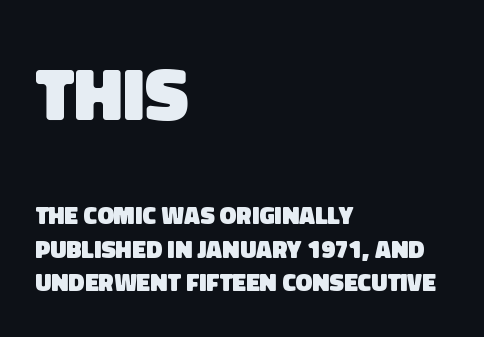
{"serif": "no", "bold": "yes", "weight": "heavy", "width": "normal", "stroke_contrast": "low", "x_height": "large", "monospaced": "no", "underline": "no", "align": "left", "line_spacing": "normal", "line_spacing_ratio": 1.34, "letter_spacing": "normal", "letter_spacing_em": 0.0, "larger_block": "first", "size_ratio": 3.0, "glyph_px": 75}
